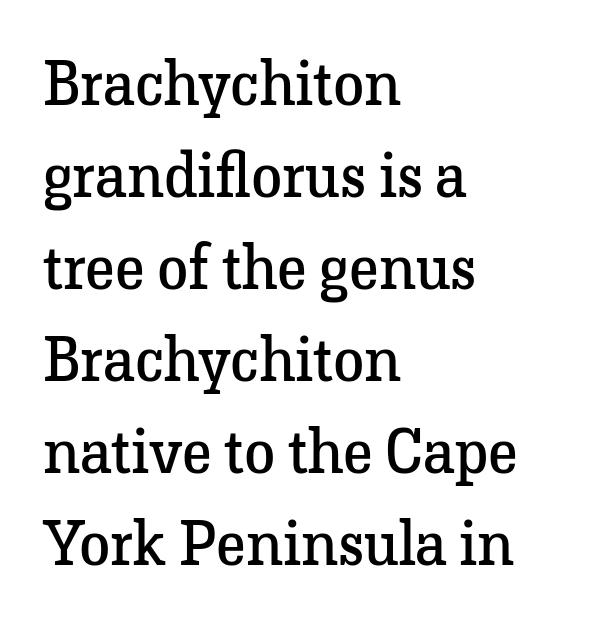
{"serif": "yes", "italic": "no", "bold": "no", "weight": "regular", "width": "normal", "stroke_contrast": "low", "x_height": "medium", "monospaced": "no", "underline": "no", "align": "left", "line_spacing": "normal", "line_spacing_ratio": 1.46, "letter_spacing": "normal", "letter_spacing_em": 0.0, "glyph_px": 63}
